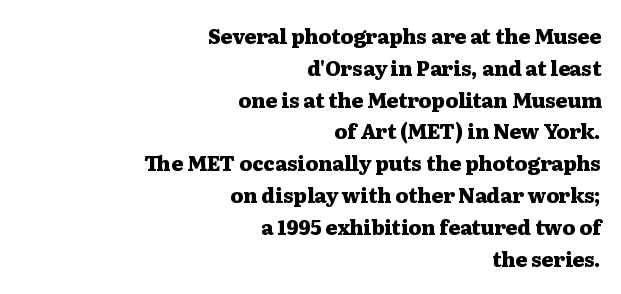
The font's upright variant was chosen for this text. A flush-right, rag-left setting is used for this passage. Lines of text with bare space underneath. Regarding leading, the lines here are spaced in the standard way. Each glyph is drawn with heavy, bold strokes. This sample uses plain, unmodified letter spacing.
